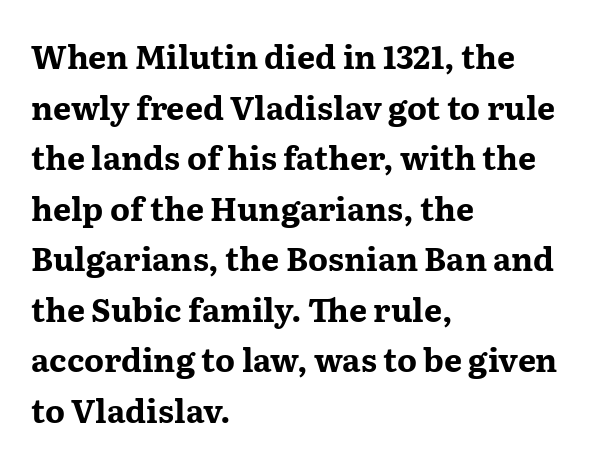
Underline: absent. Does the leading feel generous? No, just average. The letters advance in unequal steps, a hallmark of proportional type. The typesetting leans heavy: a genuine bold.
